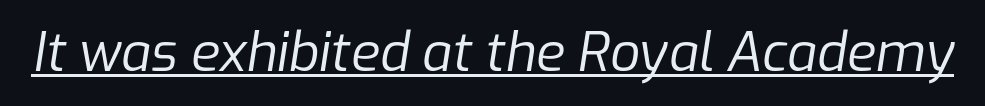
{"italic": "yes", "lean": "right", "slant_degrees": 9, "bold": "no", "weight": "regular", "width": "normal", "stroke_contrast": "low", "x_height": "medium", "monospaced": "no", "underline": "yes", "letter_spacing": "normal", "letter_spacing_em": 0.0, "glyph_px": 53}
